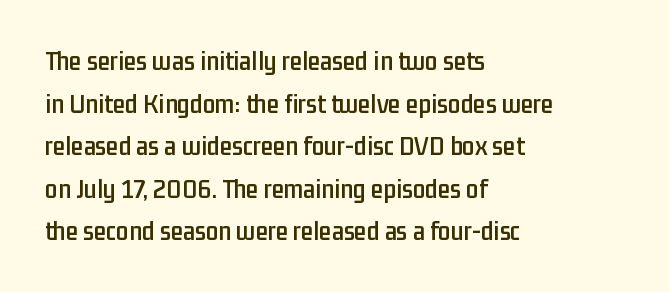
Nope, not italic — everything's standing straight. Leading matches the norm, producing a regular column. Each letter keeps its own natural width here, so spacing adapts to shape. The lines are quadded left. Nope, no serifs anywhere on these letters. Spacing between characters is what you'd get straight out of the box.
